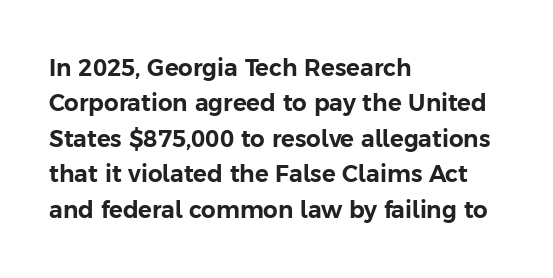
{"italic": "no", "underline": "no", "align": "left", "line_spacing": "normal", "line_spacing_ratio": 1.54, "letter_spacing": "normal", "letter_spacing_em": 0.0, "glyph_px": 23}
